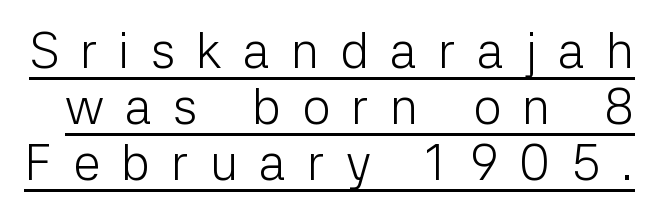
Q: Is the text bold? A: No.
Q: Is the text italic (slanted)? A: No, it is upright.
Q: Is the typeface a serif or a sans-serif typeface? A: Sans-serif.
Q: Is the text underlined? A: Yes.
Q: Is the spacing between letters normal or unusually wide? A: Unusually wide.
Q: Is the spacing between lines tight, normal or loose? A: Tight.
Q: Width (condensed, normal, or wide)? A: Normal.
Q: Stroke contrast? A: Low.
Q: x-height? A: Medium.
Q: Monospaced? A: No.
